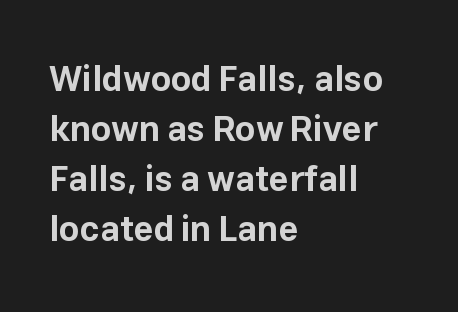
The image shows 35 px bold sans-serif type, upright; set left-aligned, normal line spacing (1.43x), normal letter spacing, not underlined; low stroke contrast and a medium x-height.
